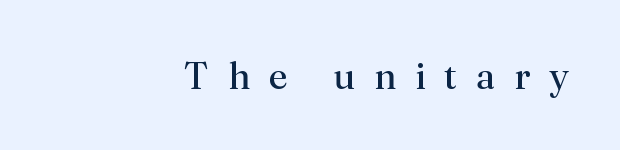
The image shows 38 px regular-weight serif type, upright; set right-aligned, unusually wide letter spacing (+0.5 em), not underlined; medium stroke contrast and a small x-height.
